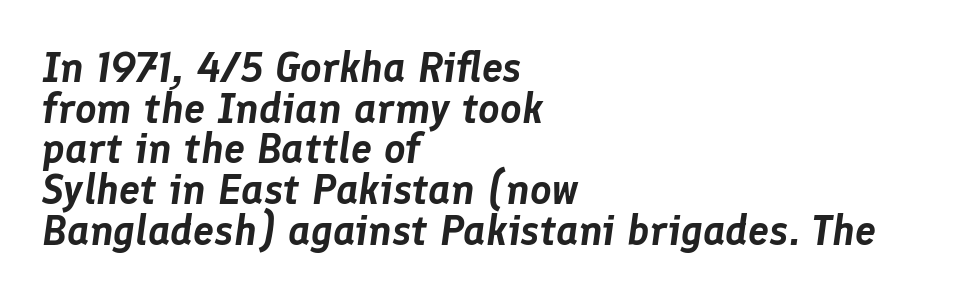
{"italic": "yes", "lean": "right", "slant_degrees": 8, "width": "normal", "stroke_contrast": "low", "x_height": "medium", "monospaced": "no", "underline": "no", "align": "left", "line_spacing": "tight", "line_spacing_ratio": 0.97, "letter_spacing": "normal", "letter_spacing_em": 0.0, "glyph_px": 42}
